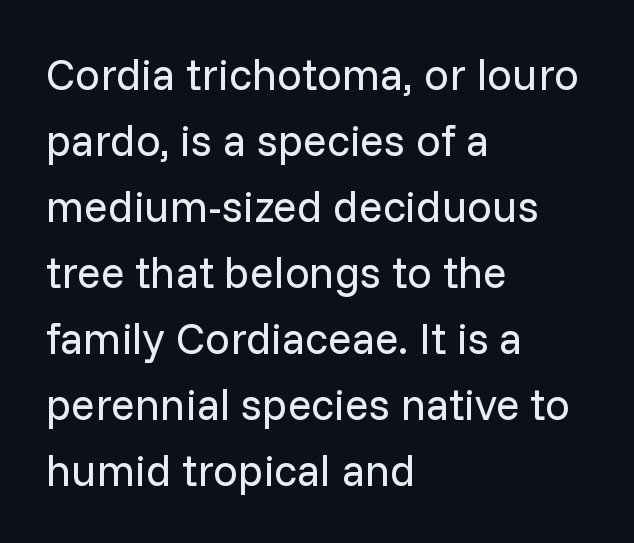
The image shows 44 px regular-weight sans-serif type, upright; set left-aligned, normal line spacing (1.5x), normal letter spacing, not underlined; low stroke contrast and a medium x-height.
